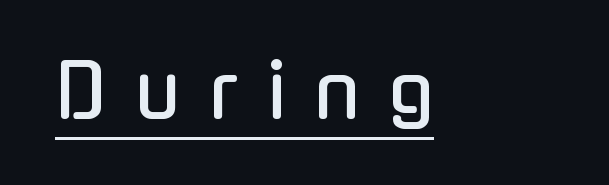
{"serif": "no", "italic": "no", "width": "condensed", "stroke_contrast": "low", "x_height": "medium", "monospaced": "no", "underline": "yes", "letter_spacing": "wide", "letter_spacing_em": 0.39, "glyph_px": 74}
